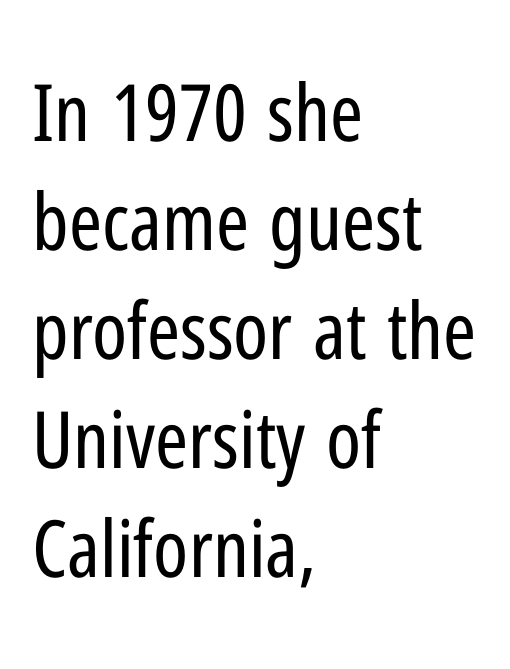
{"serif": "no", "italic": "no", "bold": "no", "weight": "regular", "width": "condensed", "stroke_contrast": "low", "x_height": "medium", "monospaced": "no", "underline": "no", "align": "left", "line_spacing": "normal", "line_spacing_ratio": 1.38, "letter_spacing": "normal", "letter_spacing_em": 0.0, "glyph_px": 79}
